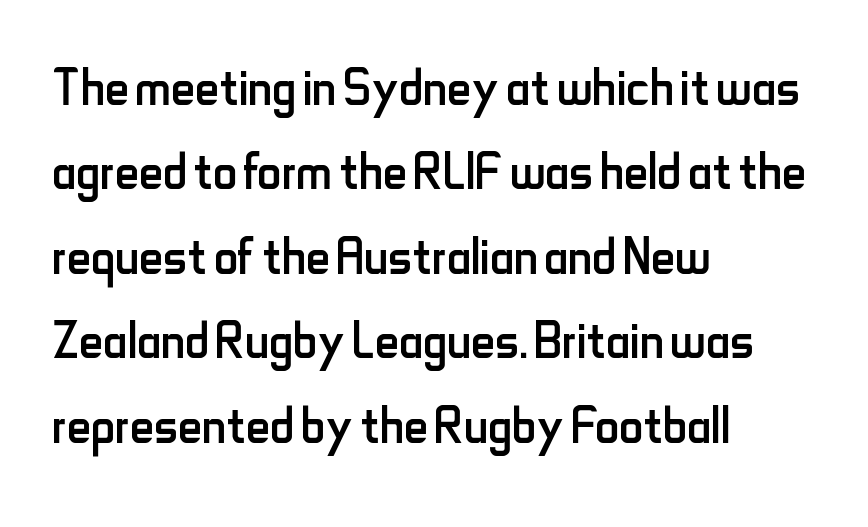
The image shows 67 px regular-weight, condensed sans-serif type, upright; set left-aligned, normal line spacing (1.26x), normal letter spacing, not underlined; low stroke contrast and a small x-height.
